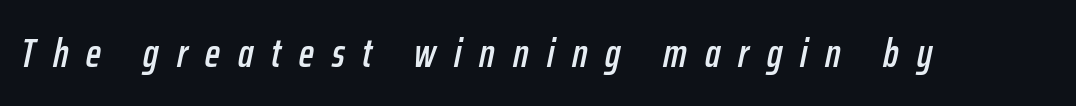
Q: Is the text italic (slanted)? A: Yes, it leans right by about 12 degrees.
Q: Is the text underlined? A: No.
Q: Is the spacing between letters normal or unusually wide? A: Unusually wide.
Q: Width (condensed, normal, or wide)? A: Condensed.
Q: Stroke contrast? A: Low.
Q: x-height? A: Medium.
Q: Monospaced? A: No.
